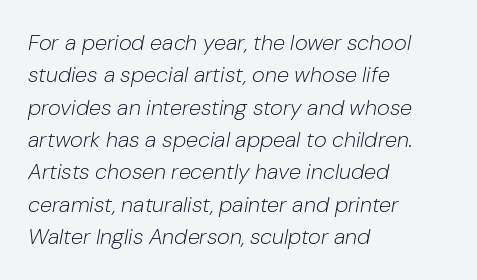
The image shows 22 px text type, italic (leaning right); set left-aligned, normal line spacing (1.47x), normal letter spacing, not underlined.
